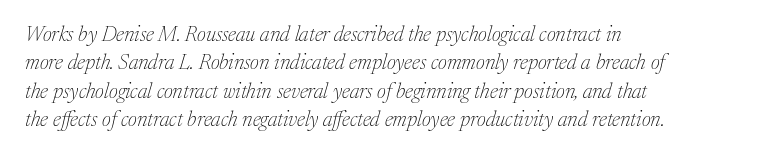
Slanted lettering throughout. Underline: absent. Horizontal bands of white between lines are of average thickness. The letterforms sit shoulder to shoulder at normal distance. The lines in this sample share a left origin and differ only in where they stop. Summary of weight: not heavy and not bold.
